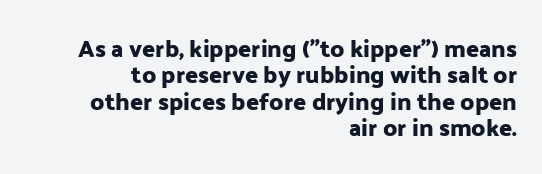
The image shows 24 px text type, upright; set right-aligned, tight line spacing (1.1x), normal letter spacing, not underlined.
